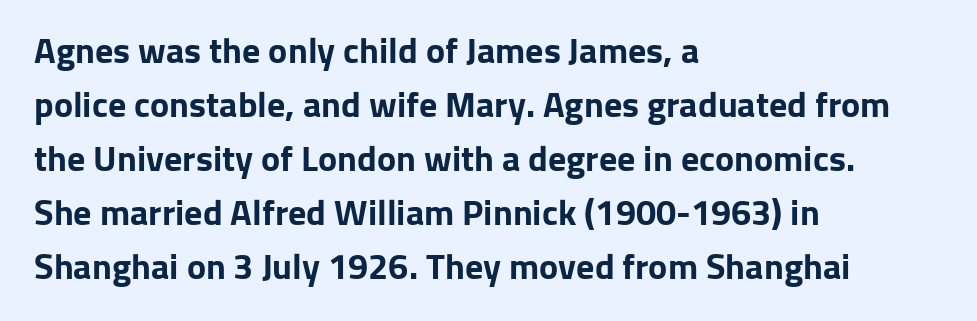
Q: Is the text bold? A: Yes.
Q: Is the text italic (slanted)? A: No, it is upright.
Q: Is the typeface a serif or a sans-serif typeface? A: Sans-serif.
Q: Is the text underlined? A: No.
Q: How is the paragraph aligned? A: Left-aligned.
Q: Is the spacing between letters normal or unusually wide? A: Normal.
Q: Is the spacing between lines tight, normal or loose? A: Normal.
Q: Width (condensed, normal, or wide)? A: Normal.
Q: Stroke contrast? A: Low.
Q: x-height? A: Medium.
Q: Monospaced? A: No.
